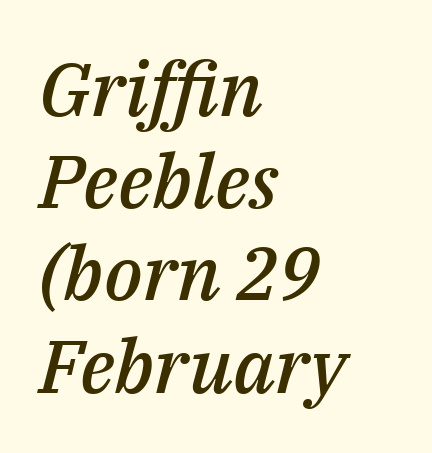
The image shows 75 px semibold type, italic (leaning right); set left-aligned, line spacing 1.23x, normal letter spacing, not underlined; medium stroke contrast and a medium x-height.
